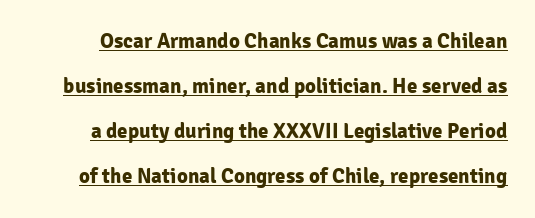
{"italic": "no", "bold": "yes", "underline": "yes", "line_spacing": "loose", "line_spacing_ratio": 2.14, "letter_spacing": "normal", "letter_spacing_em": 0.0, "glyph_px": 21}
